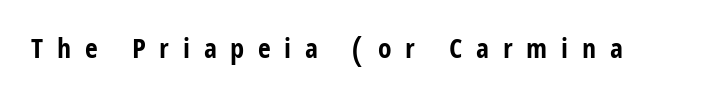
Unlike a traditional serif, this face leaves its strokes unadorned. The glyphs are unaccompanied by any horizontal stroke below them. Proportional: the letters do not fall into vertical columns. Honestly, the letter spacing is so wide it's the main thing you notice. Posture: upright roman.
